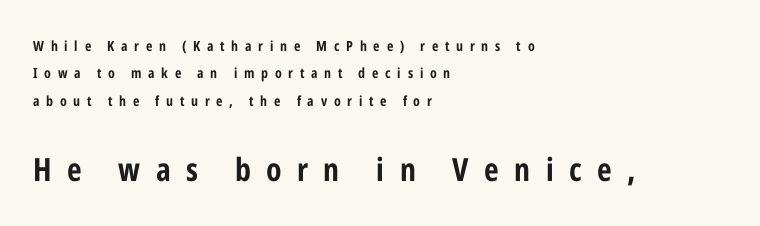
{"serif": "no", "italic": "no", "bold": "yes", "weight": "bold", "width": "condensed", "stroke_contrast": "low", "x_height": "medium", "monospaced": "no", "underline": "no", "align": "left", "line_spacing": "loose", "line_spacing_ratio": 1.96, "letter_spacing": "wide", "letter_spacing_em": 0.48, "larger_block": "second", "size_ratio": 2.29, "glyph_px": 32}
